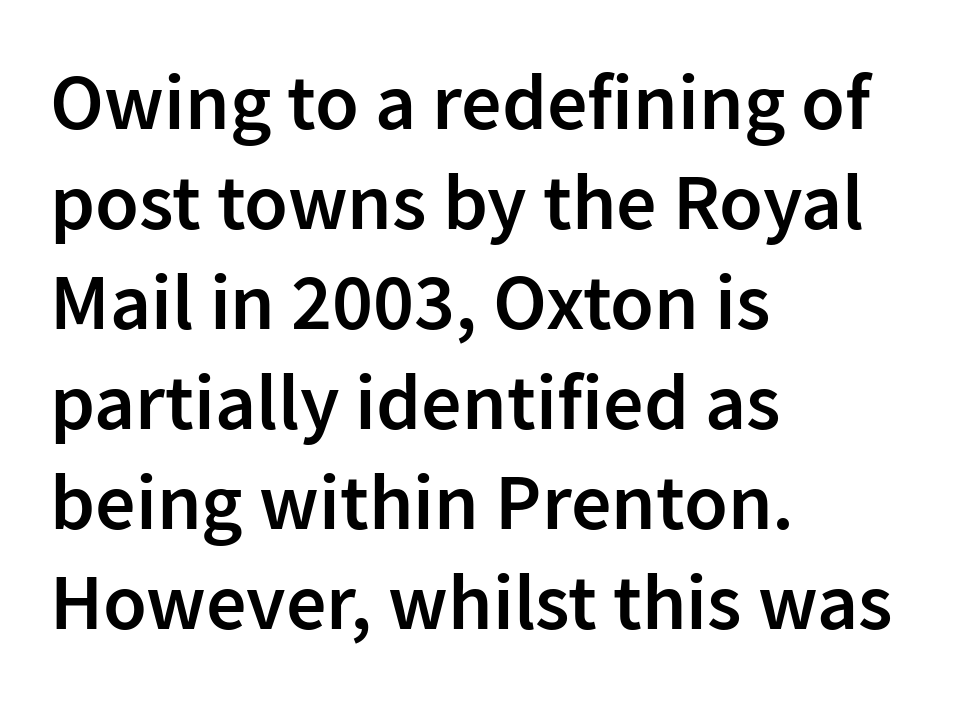
The image shows 80 px semibold sans-serif type, upright; set left-aligned, normal line spacing (1.25x), normal letter spacing, not underlined; low stroke contrast and a medium x-height.
